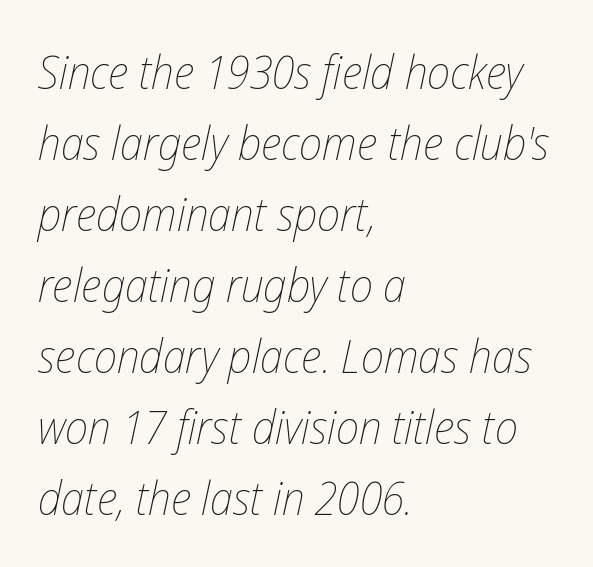
The image shows 47 px thin, condensed type, italic (leaning right); set left-aligned, normal line spacing (1.51x), normal letter spacing, not underlined; low stroke contrast and a medium x-height.
